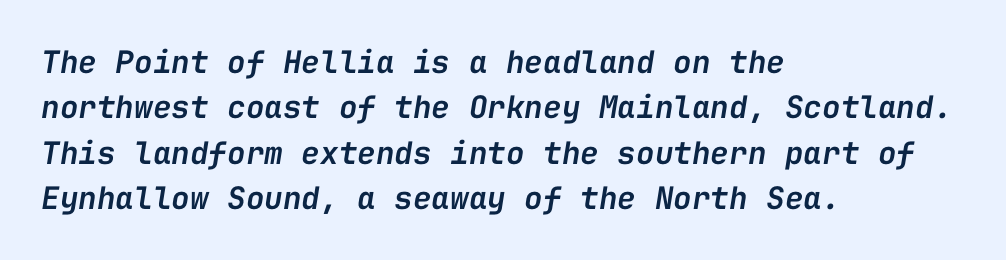
Nobody drew a line under any word here. You could count columns in this text — the font is strictly monospaced. Line beginnings align vertically; line endings do not. Does extra space separate the letters? No, they use regular spacing. The glyphs look as if they've been sheared to an angle.
